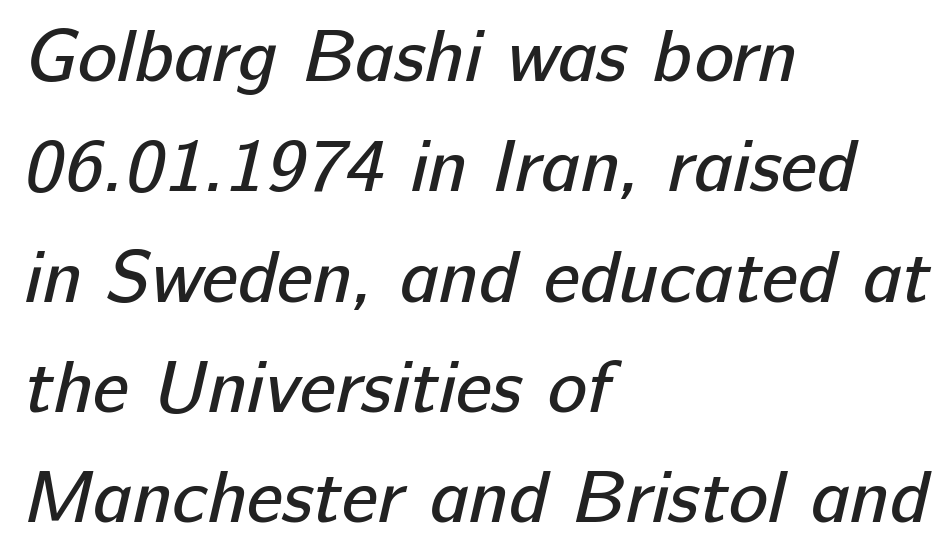
{"serif": "no", "bold": "no", "weight": "regular", "width": "normal", "stroke_contrast": "low", "x_height": "medium", "monospaced": "no", "underline": "no", "align": "left", "line_spacing": "normal", "line_spacing_ratio": 1.49, "letter_spacing": "normal", "letter_spacing_em": 0.0, "glyph_px": 74}
